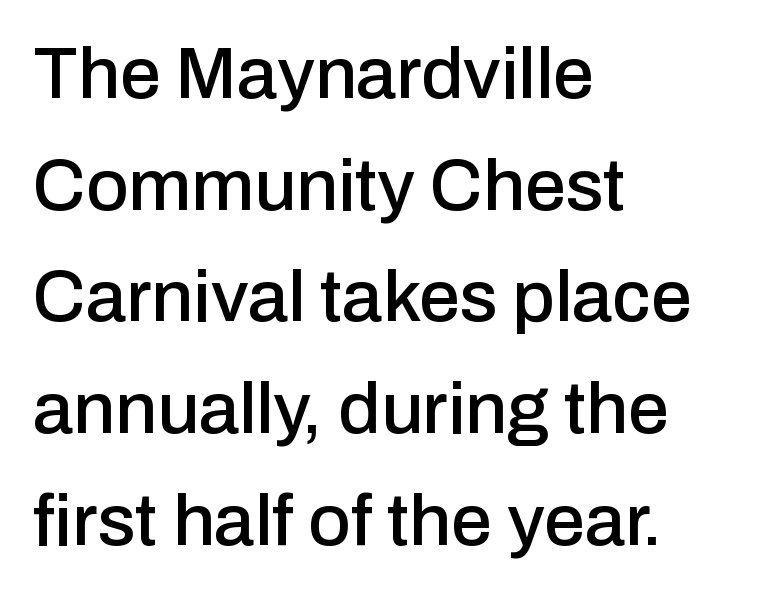
{"serif": "no", "italic": "no", "width": "normal", "stroke_contrast": "low", "x_height": "medium", "monospaced": "no", "underline": "no", "align": "left", "line_spacing": "normal", "line_spacing_ratio": 1.53, "letter_spacing": "normal", "letter_spacing_em": 0.0, "glyph_px": 73}
